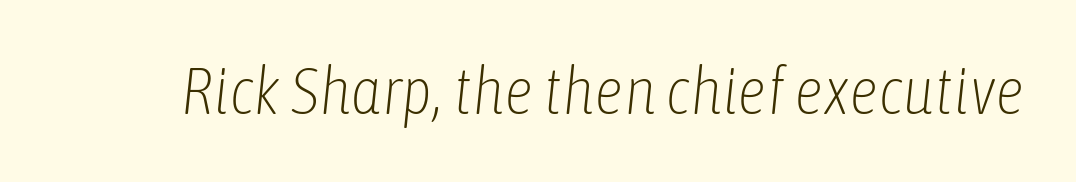
The strokes are not fattened; the text isn't bold. Tracking value appears to be zero — textbook default spacing. The space beneath each line is pristine and unruled. These lines were composed using italics. The letters advance in unequal steps, a hallmark of proportional type.
